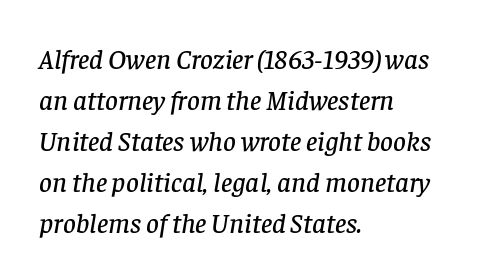
{"serif": "yes", "italic": "yes", "lean": "right", "slant_degrees": 8, "width": "normal", "stroke_contrast": "low", "x_height": "large", "monospaced": "no", "underline": "no", "align": "left", "line_spacing": "normal", "line_spacing_ratio": 1.46, "letter_spacing": "normal", "letter_spacing_em": 0.0, "glyph_px": 28}
